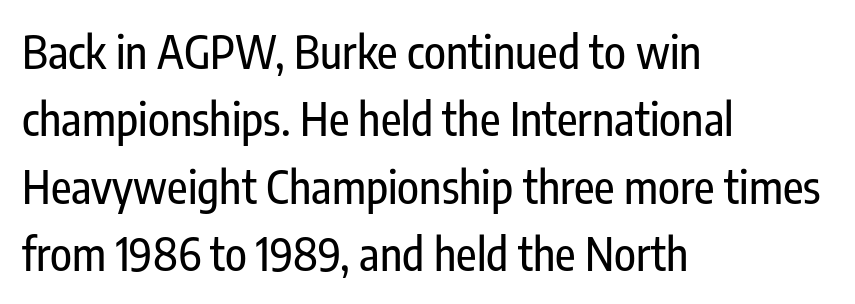
Decoration check: the copy has no underline. Whoever set this chose a conventional vertical rhythm. Default kerning and tracking; the words read as compact shapes. Tall strokes in this sample are plumb rather than angled. These lines are set flush left with a ragged right edge.
